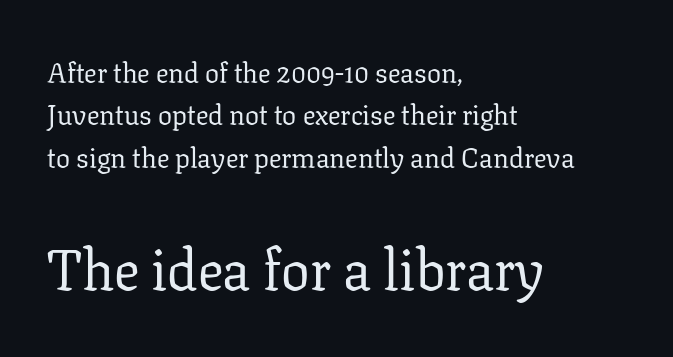
Quick note: underline off. Whoever set this chose a conventional vertical rhythm. The later block is typeset at a bigger size than the earlier block. What kind of face is this? One with serifs. The rendering uses natural spacing where letterforms have individual widths. Caption: face not bold, strokes unweighted.
